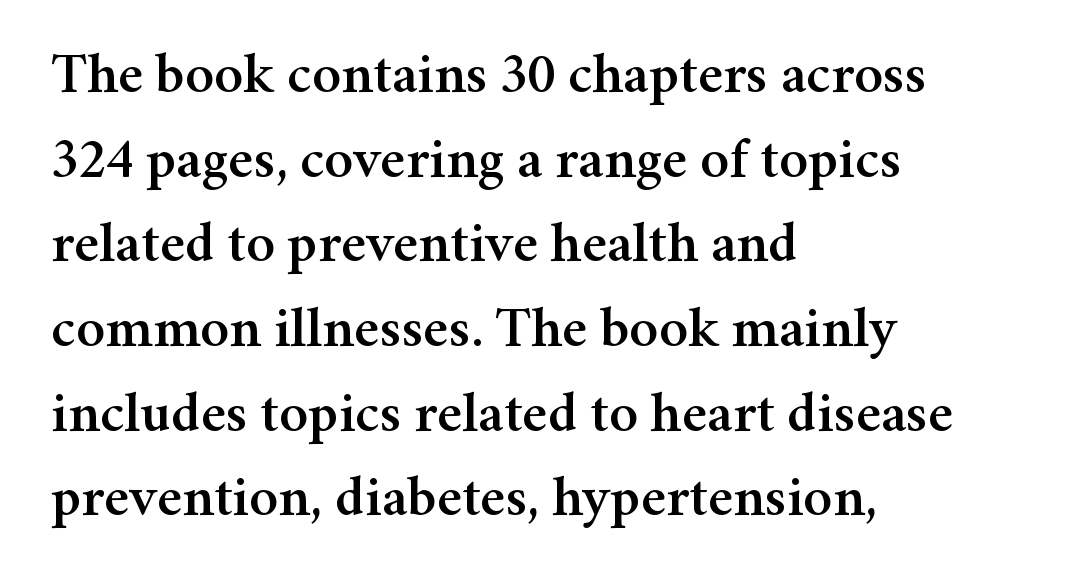
Q: Is the text italic (slanted)? A: No, it is upright.
Q: Is the typeface a serif or a sans-serif typeface? A: Serif.
Q: Is the text underlined? A: No.
Q: How is the paragraph aligned? A: Left-aligned.
Q: Is the spacing between letters normal or unusually wide? A: Normal.
Q: Is the spacing between lines tight, normal or loose? A: Normal.
Q: Width (condensed, normal, or wide)? A: Normal.
Q: Stroke contrast? A: Medium.
Q: x-height? A: Medium.
Q: Monospaced? A: No.
